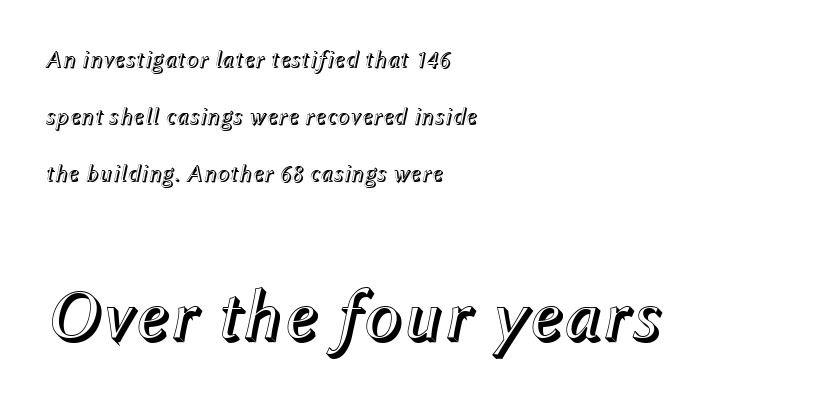
{"italic": "yes", "lean": "right", "slant_degrees": 12, "width": "normal", "x_height": "medium", "monospaced": "no", "underline": "no", "align": "left", "line_spacing": "loose", "line_spacing_ratio": 2.37, "letter_spacing": "normal", "letter_spacing_em": 0.0, "larger_block": "second", "size_ratio": 3.0, "glyph_px": 72}
